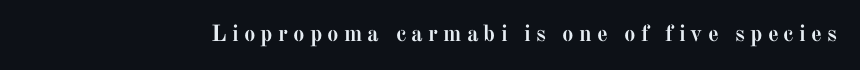
The space directly below the letters is spotless. Rendered with straight, roman letterforms. Substantial extra tracking has been applied to these lines. Bold? Absolutely — the strokes are thick and heavy.
